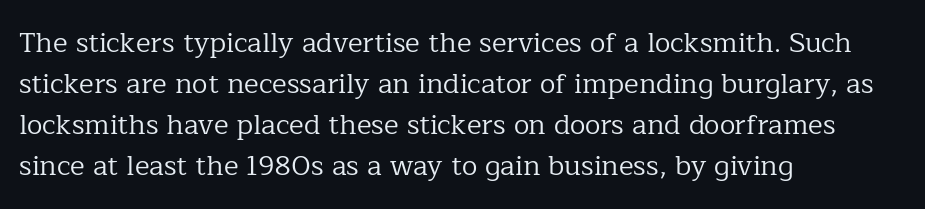
Q: Is the text bold? A: No.
Q: Is the text italic (slanted)? A: No, it is upright.
Q: Is the typeface a serif or a sans-serif typeface? A: Serif.
Q: Is the text underlined? A: No.
Q: How is the paragraph aligned? A: Left-aligned.
Q: Is the spacing between letters normal or unusually wide? A: Normal.
Q: Is the spacing between lines tight, normal or loose? A: Normal.
Q: Width (condensed, normal, or wide)? A: Normal.
Q: Stroke contrast? A: Low.
Q: x-height? A: Medium.
Q: Monospaced? A: No.
